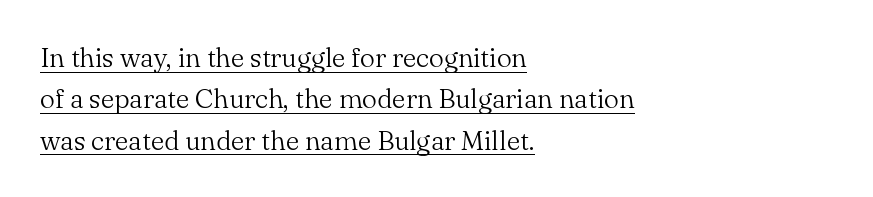
The image shows 27 px text type, upright; set left-aligned, normal line spacing (1.53x), normal letter spacing, underlined.
